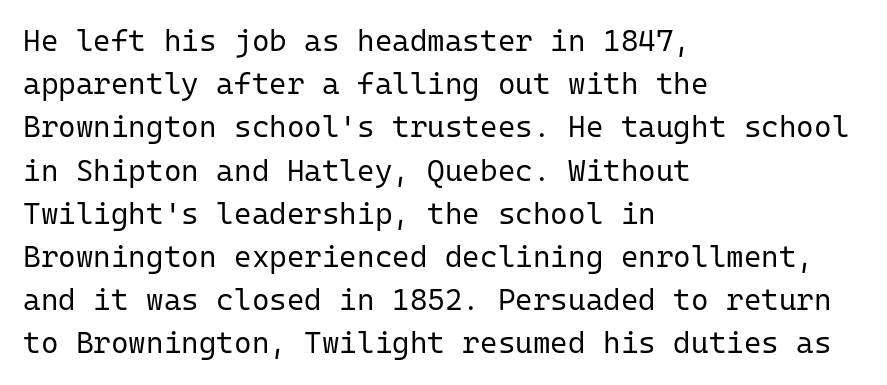
Q: Is the text bold? A: No.
Q: Is the text italic (slanted)? A: No, it is upright.
Q: Is the typeface a serif or a sans-serif typeface? A: Sans-serif.
Q: Is the text underlined? A: No.
Q: How is the paragraph aligned? A: Left-aligned.
Q: Is the spacing between letters normal or unusually wide? A: Normal.
Q: Is the spacing between lines tight, normal or loose? A: Normal.
Q: Width (condensed, normal, or wide)? A: Normal.
Q: Stroke contrast? A: Low.
Q: x-height? A: Medium.
Q: Monospaced? A: Yes.
